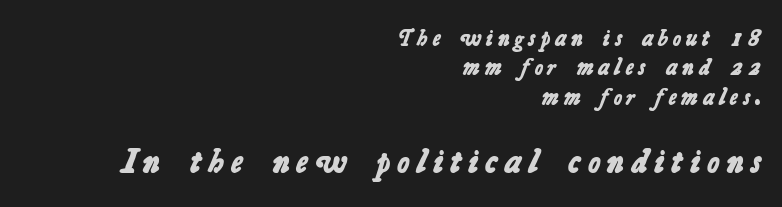
Q: Is the text bold? A: Yes.
Q: Is the typeface a serif or a sans-serif typeface? A: Sans-serif.
Q: Is the text underlined? A: No.
Q: How is the paragraph aligned? A: Right-aligned.
Q: Is the spacing between letters normal or unusually wide? A: Unusually wide.
Q: Is the spacing between lines tight, normal or loose? A: Normal.
Q: Which block of text is set in a larger size, the first (top) or the second (bottom)? A: The second (bottom) one.
Q: Width (condensed, normal, or wide)? A: Normal.
Q: Stroke contrast? A: Low.
Q: x-height? A: Medium.
Q: Monospaced? A: No.
